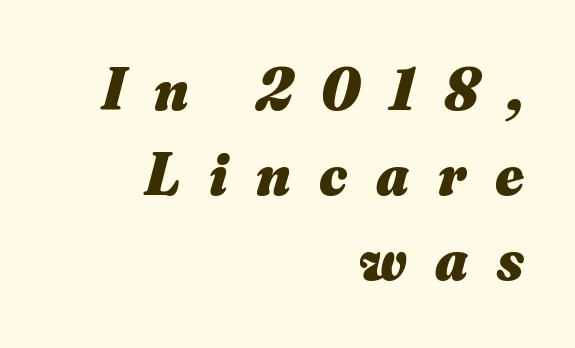
Q: Is the text bold? A: Yes.
Q: Is the text underlined? A: No.
Q: How is the paragraph aligned? A: Right-aligned.
Q: Is the spacing between letters normal or unusually wide? A: Unusually wide.
Q: Is the spacing between lines tight, normal or loose? A: Normal.
Q: Width (condensed, normal, or wide)? A: Normal.
Q: Stroke contrast? A: Medium.
Q: x-height? A: Small.
Q: Monospaced? A: No.
